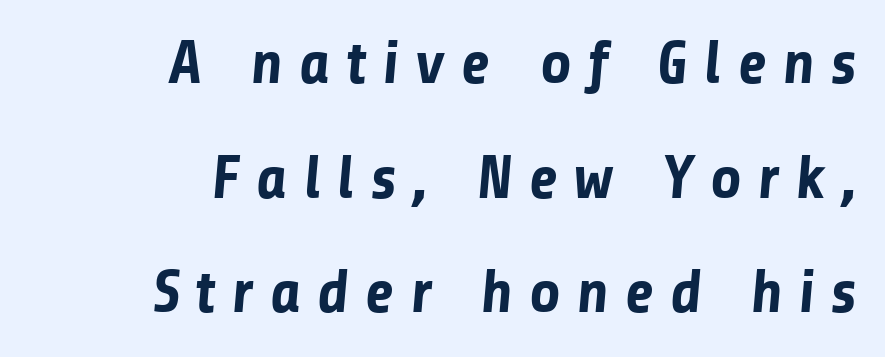
Q: Is the text bold? A: Yes.
Q: Is the typeface a serif or a sans-serif typeface? A: Sans-serif.
Q: Is the text underlined? A: No.
Q: How is the paragraph aligned? A: Right-aligned.
Q: Is the spacing between letters normal or unusually wide? A: Unusually wide.
Q: Width (condensed, normal, or wide)? A: Normal.
Q: Stroke contrast? A: Low.
Q: x-height? A: Medium.
Q: Monospaced? A: No.
